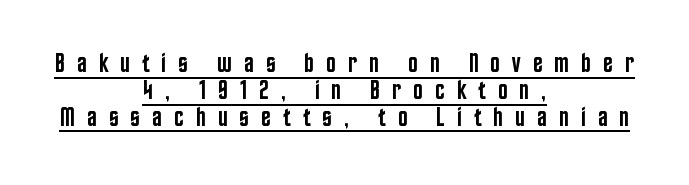
{"italic": "no", "bold": "semi", "underline": "yes", "align": "center", "line_spacing": "tight", "line_spacing_ratio": 1.03, "letter_spacing": "wide", "letter_spacing_em": 0.46, "glyph_px": 26}
